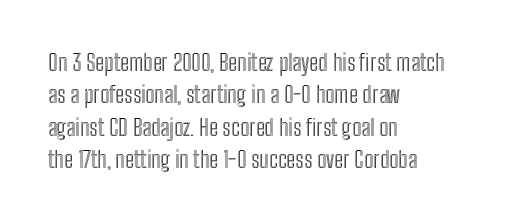
The image shows 23 px text type, upright; set left-aligned, normal line spacing (1.41x), normal letter spacing, not underlined.
